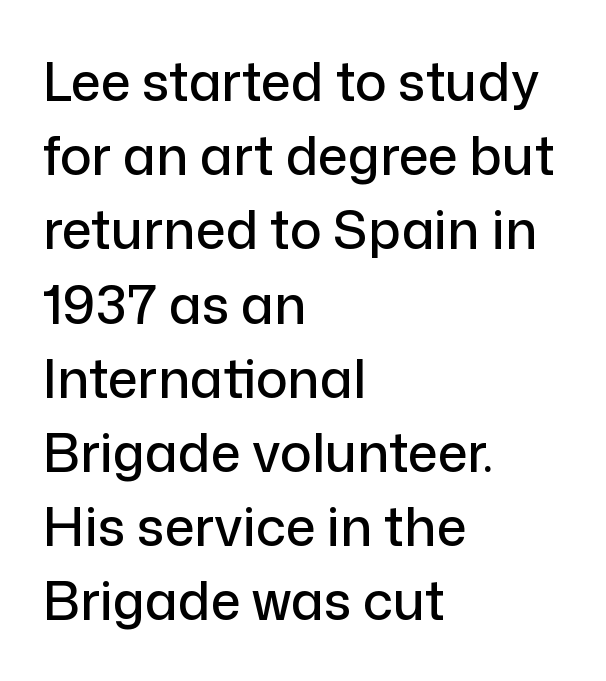
Q: Is the text italic (slanted)? A: No, it is upright.
Q: Is the typeface a serif or a sans-serif typeface? A: Sans-serif.
Q: Is the text underlined? A: No.
Q: How is the paragraph aligned? A: Left-aligned.
Q: Is the spacing between letters normal or unusually wide? A: Normal.
Q: Is the spacing between lines tight, normal or loose? A: Normal.
Q: Width (condensed, normal, or wide)? A: Normal.
Q: Stroke contrast? A: Low.
Q: x-height? A: Medium.
Q: Monospaced? A: No.
